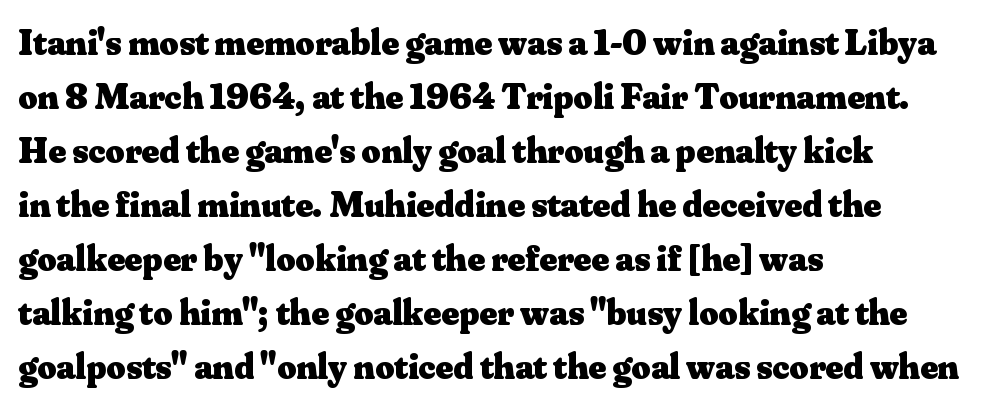
The image shows 37 px heavy serif type, upright; set left-aligned, normal line spacing (1.46x), normal letter spacing, not underlined; medium stroke contrast and a small x-height.
